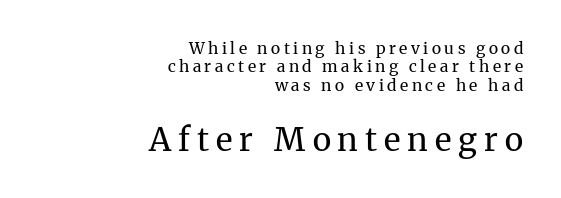
The lettering stays uniformly vertical, giving the passage a roman look. Each letter's strokes conclude with small projecting serifs. Compared with a typical body face, this is equally light or lighter still. Teacher's note: observe the even right margin — that is flush-right alignment.
